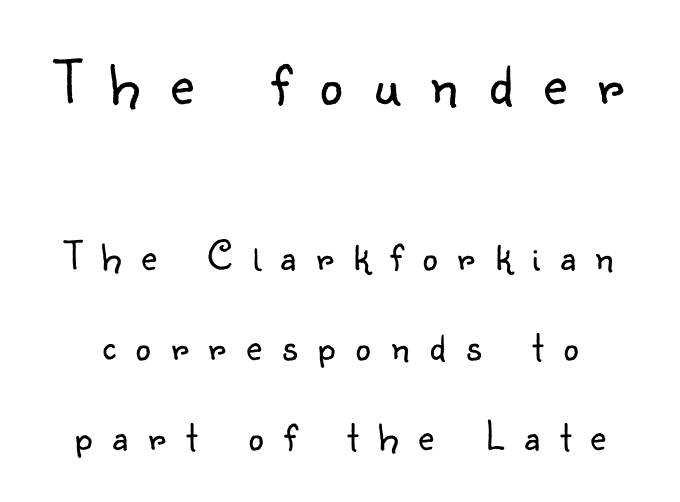
The image shows 65 px light sans-serif type, upright; set loose line spacing (2.09x), unusually wide letter spacing (+0.47 em), not underlined; the first (top) block is 1.51x larger; low stroke contrast and a small x-height.
